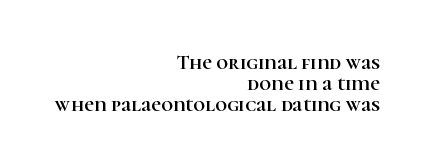
{"italic": "no", "underline": "no", "align": "right", "line_spacing": "tight", "line_spacing_ratio": 1.0, "letter_spacing": "normal", "letter_spacing_em": 0.0, "glyph_px": 21}
